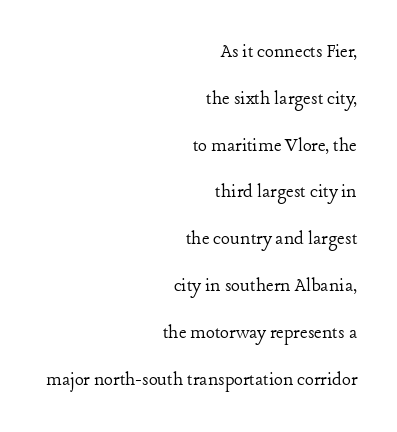
Q: Is the text bold? A: No.
Q: Is the text italic (slanted)? A: No, it is upright.
Q: Is the text underlined? A: No.
Q: How is the paragraph aligned? A: Right-aligned.
Q: Is the spacing between letters normal or unusually wide? A: Normal.
Q: Is the spacing between lines tight, normal or loose? A: Loose.
